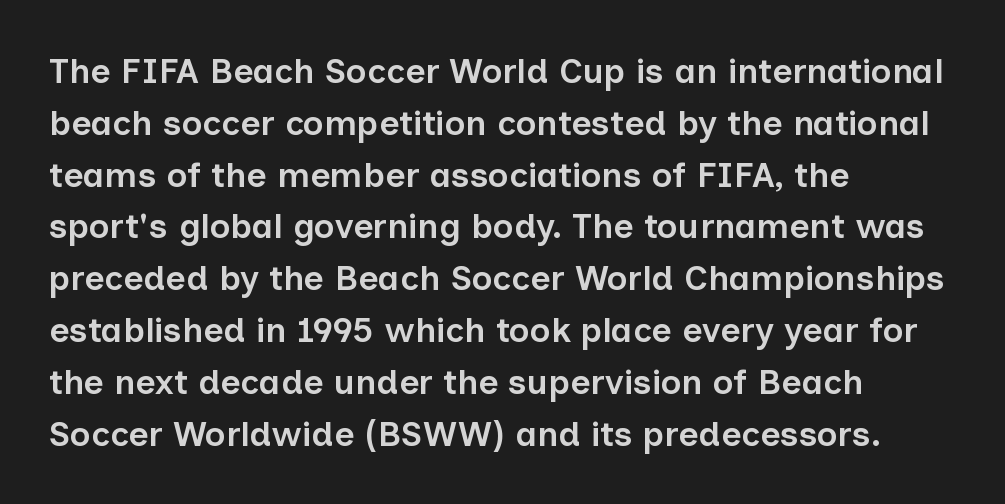
Is this a fixed-width face? No — the glyphs have proportional, varying widths. The type sits square on the baseline with zero lean. A classic flush-left, rag-right setting is used for this passage. Nope, no serifs anywhere on these letters. A clean baseline with only descenders dipping below it.
